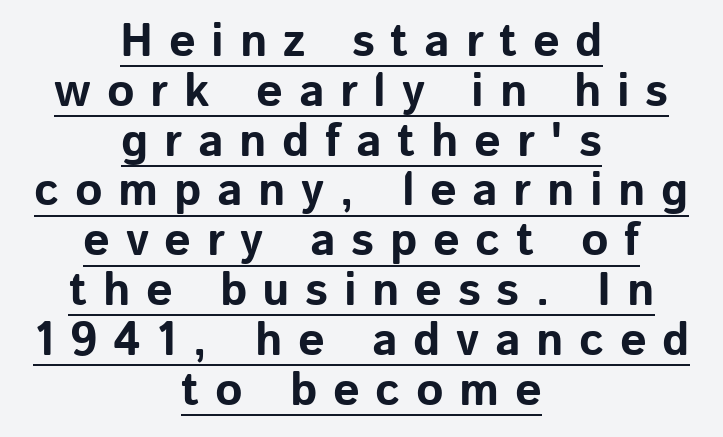
{"serif": "no", "italic": "no", "bold": "yes", "weight": "bold", "width": "normal", "stroke_contrast": "low", "x_height": "medium", "monospaced": "no", "underline": "yes", "align": "center", "line_spacing": "tight", "line_spacing_ratio": 1.06, "letter_spacing": "wide", "letter_spacing_em": 0.33, "glyph_px": 47}
